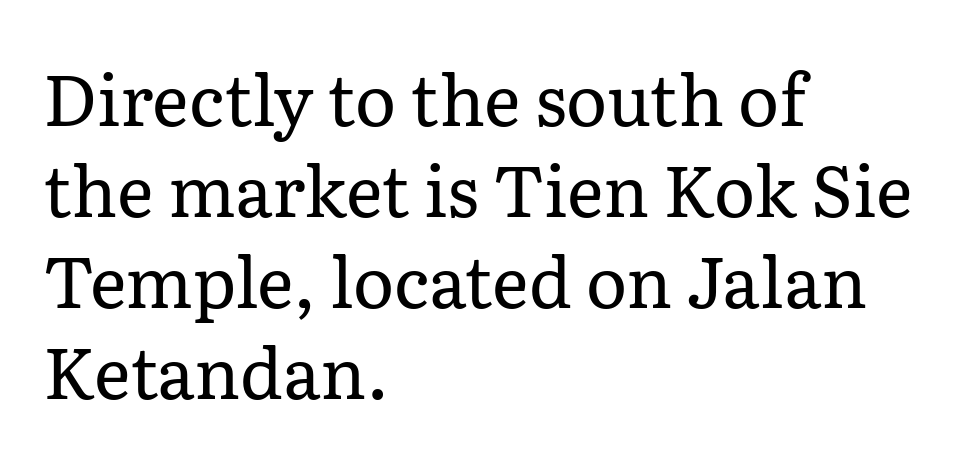
Underlining? Definitely not there. Successive baselines arrive at the customary interval. A typesetter would call this proportional, since set widths differ per character. The horizontal fit of the characters is conventional and even. Weight: regular or lighter.
